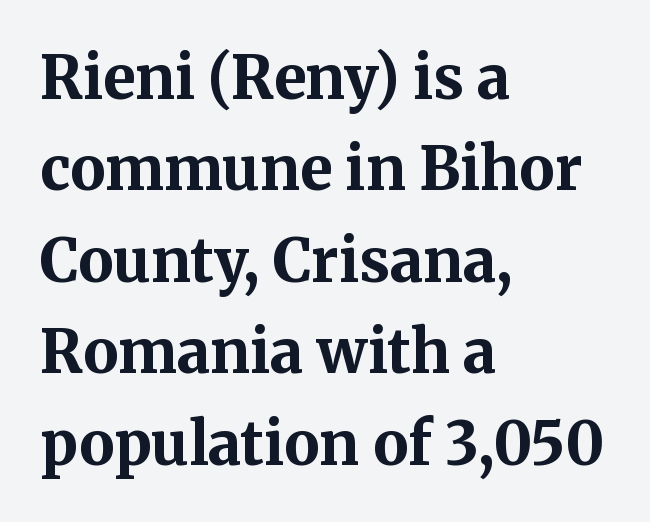
Q: Is the text bold? A: Yes.
Q: Is the text italic (slanted)? A: No, it is upright.
Q: Is the typeface a serif or a sans-serif typeface? A: Serif.
Q: Is the text underlined? A: No.
Q: How is the paragraph aligned? A: Left-aligned.
Q: Is the spacing between letters normal or unusually wide? A: Normal.
Q: Is the spacing between lines tight, normal or loose? A: Normal.
Q: Width (condensed, normal, or wide)? A: Normal.
Q: Stroke contrast? A: Medium.
Q: x-height? A: Medium.
Q: Monospaced? A: No.
